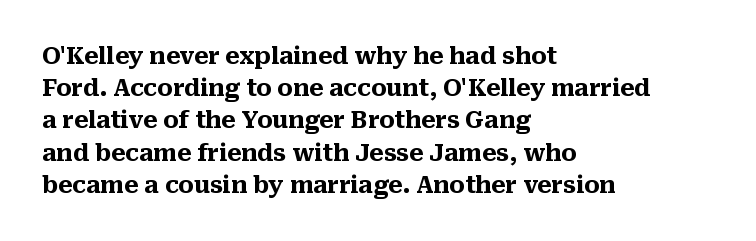
Q: Is the text bold? A: Yes.
Q: Is the text italic (slanted)? A: No, it is upright.
Q: Is the text underlined? A: No.
Q: How is the paragraph aligned? A: Left-aligned.
Q: Is the spacing between letters normal or unusually wide? A: Normal.
Q: Is the spacing between lines tight, normal or loose? A: Normal.
